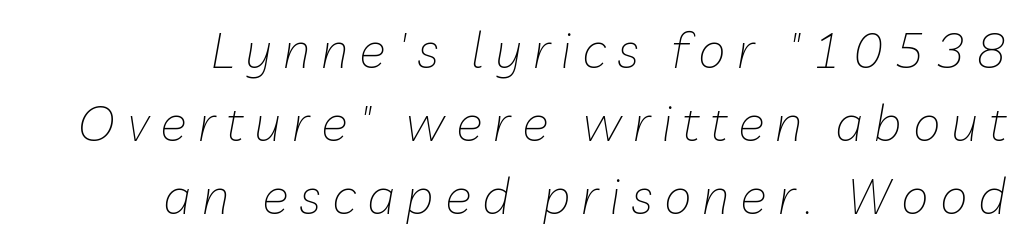
When letters slant like this, we call the style italic. Honestly, the row spacing looks completely unremarkable. Character widths vary here, with narrow letters taking less room than wide ones. Observe the wide spacing: letters keep a clear distance from each other. Just letters on the line, the space beneath them empty. Is the stroke heavy? The answer is a plain regular-or-lighter.
